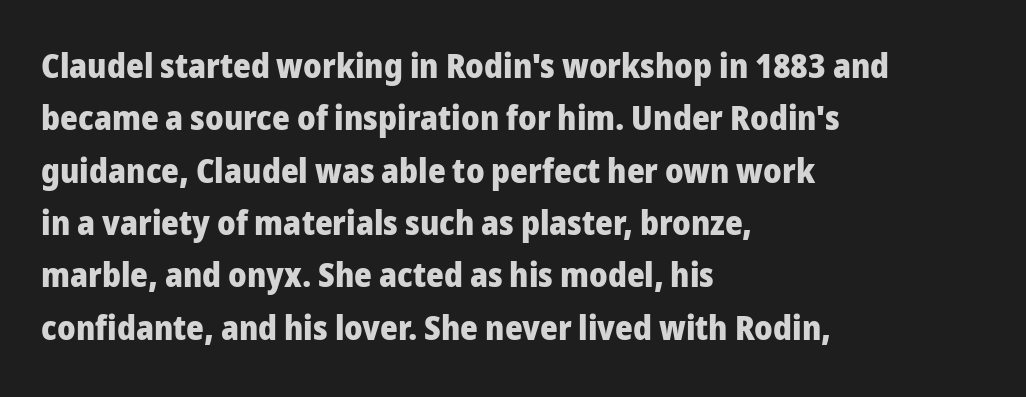
The image shows 34 px heavy sans-serif type, upright; set left-aligned, normal line spacing (1.54x), normal letter spacing, not underlined; low stroke contrast and a medium x-height.
